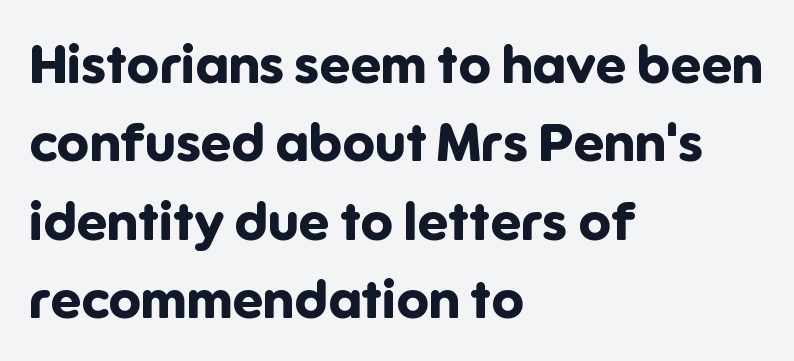
{"serif": "no", "italic": "no", "bold": "yes", "weight": "bold", "width": "normal", "stroke_contrast": "low", "x_height": "medium", "monospaced": "no", "underline": "no", "align": "left", "line_spacing": "normal", "line_spacing_ratio": 1.45, "letter_spacing": "normal", "letter_spacing_em": 0.0, "glyph_px": 54}
